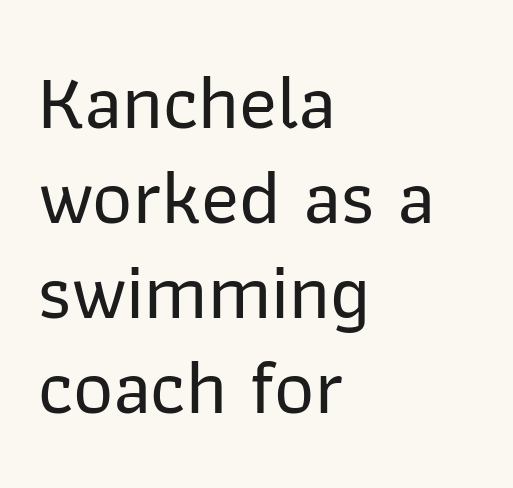
{"serif": "no", "italic": "no", "width": "normal", "stroke_contrast": "low", "x_height": "medium", "monospaced": "no", "underline": "no", "align": "left", "line_spacing_ratio": 1.22, "letter_spacing": "normal", "letter_spacing_em": 0.0, "glyph_px": 78}
